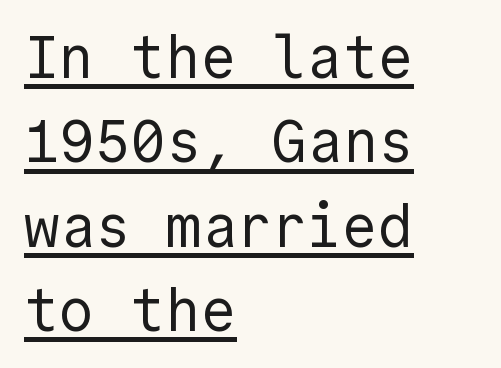
The image shows 59 px regular-weight sans-serif type, upright; set left-aligned, normal line spacing (1.43x), normal letter spacing, underlined; a medium x-height.
